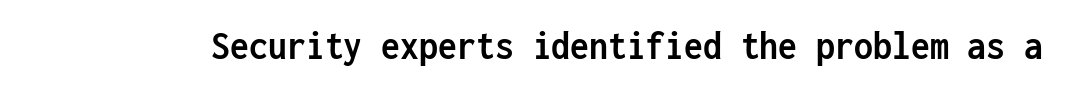
{"serif": "no", "italic": "no", "bold": "yes", "weight": "semibold", "width": "condensed", "stroke_contrast": "low", "x_height": "medium", "monospaced": "yes", "underline": "no", "letter_spacing": "normal", "letter_spacing_em": 0.0, "glyph_px": 42}
